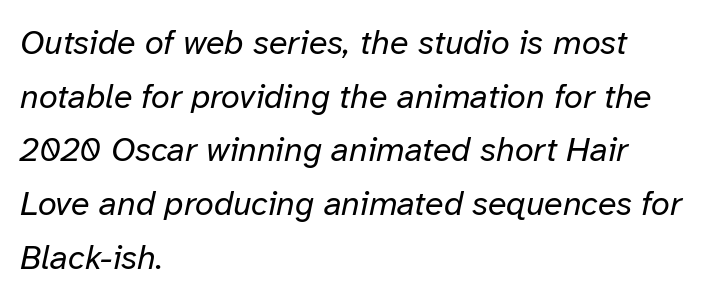
Q: Is the text bold? A: No.
Q: Is the text italic (slanted)? A: Yes, it leans right by about 12 degrees.
Q: Is the text underlined? A: No.
Q: How is the paragraph aligned? A: Left-aligned.
Q: Is the spacing between letters normal or unusually wide? A: Normal.
Q: Is the spacing between lines tight, normal or loose? A: Normal.
Q: Width (condensed, normal, or wide)? A: Normal.
Q: Stroke contrast? A: Low.
Q: x-height? A: Medium.
Q: Monospaced? A: No.
